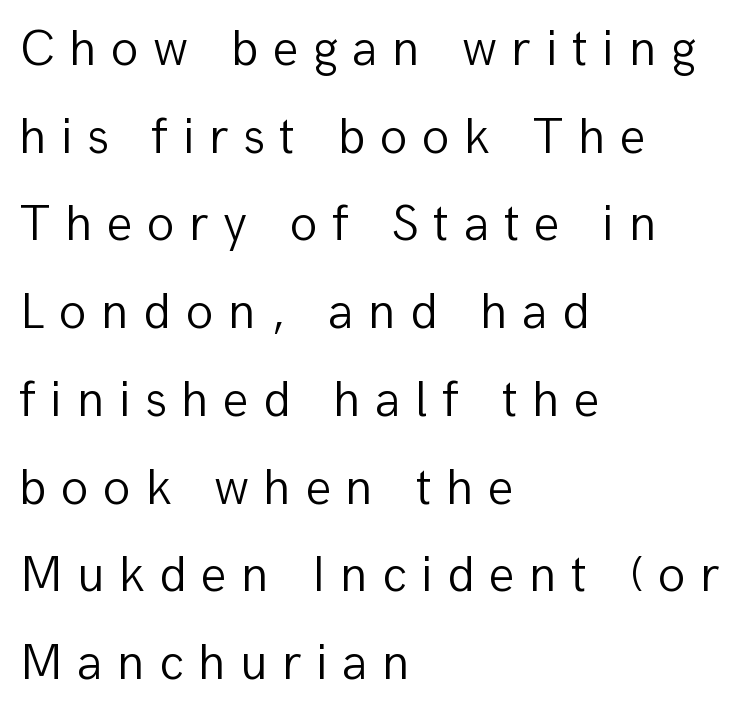
Characters remain perfectly vertical along every line. The rendering inserts visible extra space after every character. Which margin do the lines hug? The left one — the right edge is uneven. Letterform terminals end flat and unadorned throughout the passage.
